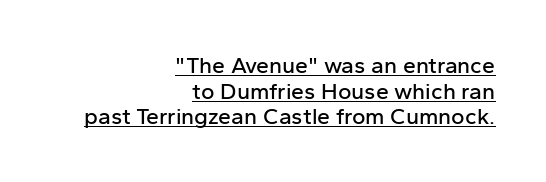
{"italic": "no", "underline": "yes", "align": "right", "line_spacing": "tight", "line_spacing_ratio": 1.11, "letter_spacing": "normal", "letter_spacing_em": 0.0, "glyph_px": 23}
